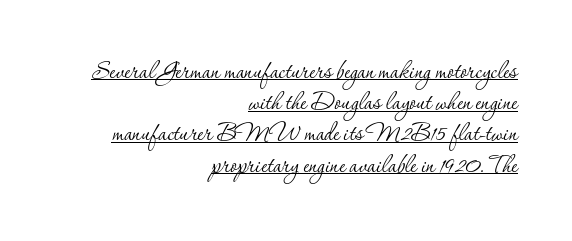
{"serif": "yes", "bold": "no", "weight": "thin", "width": "normal", "stroke_contrast": "low", "x_height": "small", "monospaced": "no", "underline": "yes", "align": "right", "line_spacing": "tight", "line_spacing_ratio": 1.04, "letter_spacing": "normal", "letter_spacing_em": 0.0, "glyph_px": 30}
